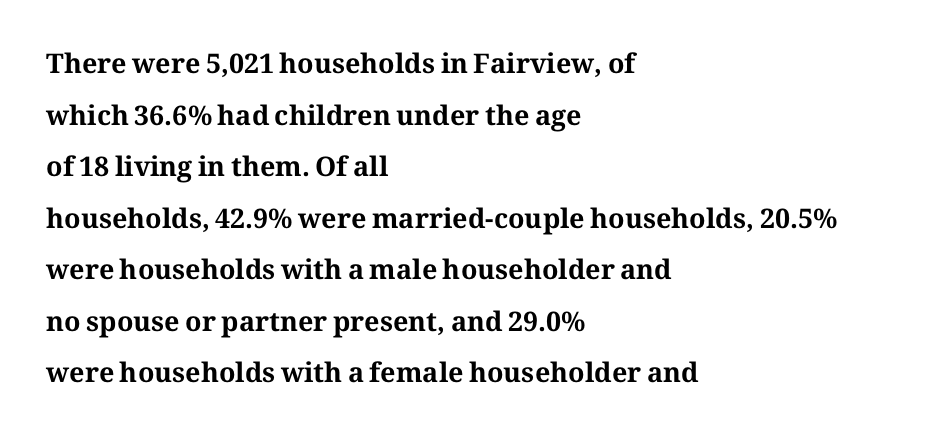
Q: Is the text bold? A: Yes.
Q: Is the text italic (slanted)? A: No, it is upright.
Q: Is the text underlined? A: No.
Q: How is the paragraph aligned? A: Left-aligned.
Q: Is the spacing between letters normal or unusually wide? A: Normal.
Q: Is the spacing between lines tight, normal or loose? A: Loose.
